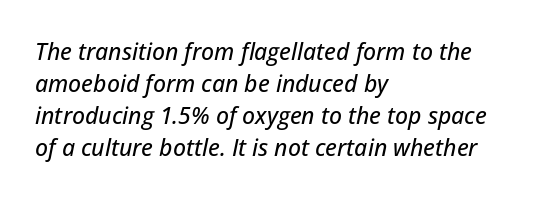
{"italic": "yes", "lean": "right", "slant_degrees": 12, "underline": "no", "align": "left", "line_spacing": "normal", "line_spacing_ratio": 1.39, "letter_spacing": "normal", "letter_spacing_em": 0.0, "glyph_px": 23}
